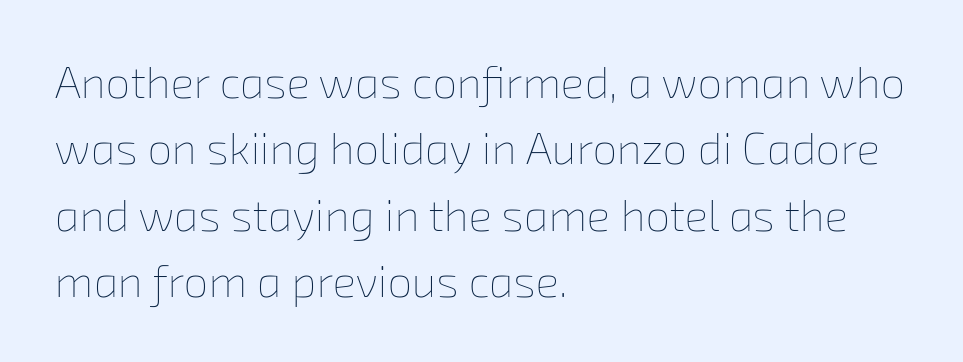
Q: Is the text bold? A: No.
Q: Is the text underlined? A: No.
Q: How is the paragraph aligned? A: Left-aligned.
Q: Is the spacing between letters normal or unusually wide? A: Normal.
Q: Is the spacing between lines tight, normal or loose? A: Normal.
Q: Width (condensed, normal, or wide)? A: Normal.
Q: Stroke contrast? A: Low.
Q: x-height? A: Medium.
Q: Monospaced? A: No.
